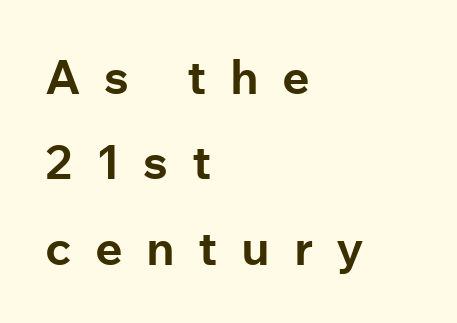
Q: Is the text bold? A: Yes.
Q: Is the text italic (slanted)? A: No, it is upright.
Q: Is the typeface a serif or a sans-serif typeface? A: Sans-serif.
Q: Is the text underlined? A: No.
Q: How is the paragraph aligned? A: Left-aligned.
Q: Is the spacing between letters normal or unusually wide? A: Unusually wide.
Q: Width (condensed, normal, or wide)? A: Normal.
Q: Stroke contrast? A: Low.
Q: x-height? A: Medium.
Q: Monospaced? A: No.
